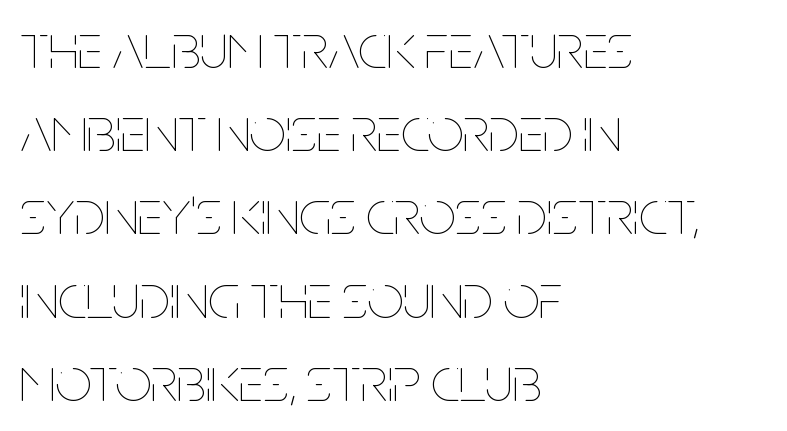
Q: Is the text bold? A: No.
Q: Is the text italic (slanted)? A: No, it is upright.
Q: Is the text underlined? A: No.
Q: How is the paragraph aligned? A: Left-aligned.
Q: Is the spacing between letters normal or unusually wide? A: Normal.
Q: Is the spacing between lines tight, normal or loose? A: Normal.
Q: Width (condensed, normal, or wide)? A: Condensed.
Q: Stroke contrast? A: Low.
Q: x-height? A: Large.
Q: Monospaced? A: No.
